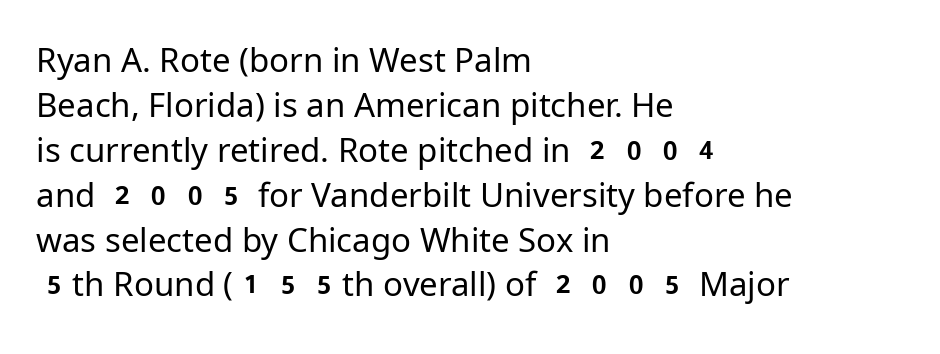
The image shows 33 px regular-weight sans-serif type, upright; set left-aligned, normal line spacing (1.36x), normal letter spacing, not underlined; low stroke contrast and a medium x-height.
